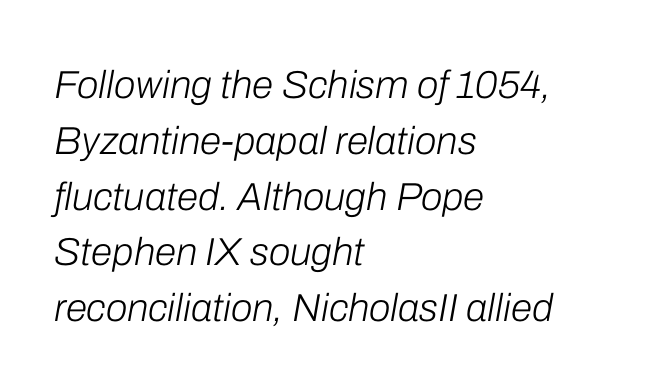
{"italic": "yes", "lean": "right", "slant_degrees": 10, "bold": "no", "weight": "light", "width": "normal", "stroke_contrast": "low", "x_height": "medium", "monospaced": "no", "underline": "no", "align": "left", "line_spacing": "normal", "line_spacing_ratio": 1.43, "letter_spacing": "normal", "letter_spacing_em": 0.0, "glyph_px": 39}
